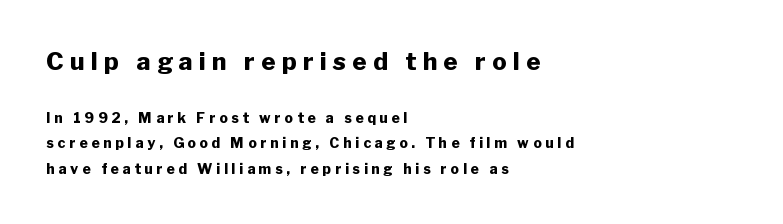
Q: Is the text bold? A: Yes.
Q: Is the text italic (slanted)? A: No, it is upright.
Q: Is the text underlined? A: No.
Q: How is the paragraph aligned? A: Left-aligned.
Q: Is the spacing between letters normal or unusually wide? A: Unusually wide.
Q: Which block of text is set in a larger size, the first (top) or the second (bottom)? A: The first (top) one.
